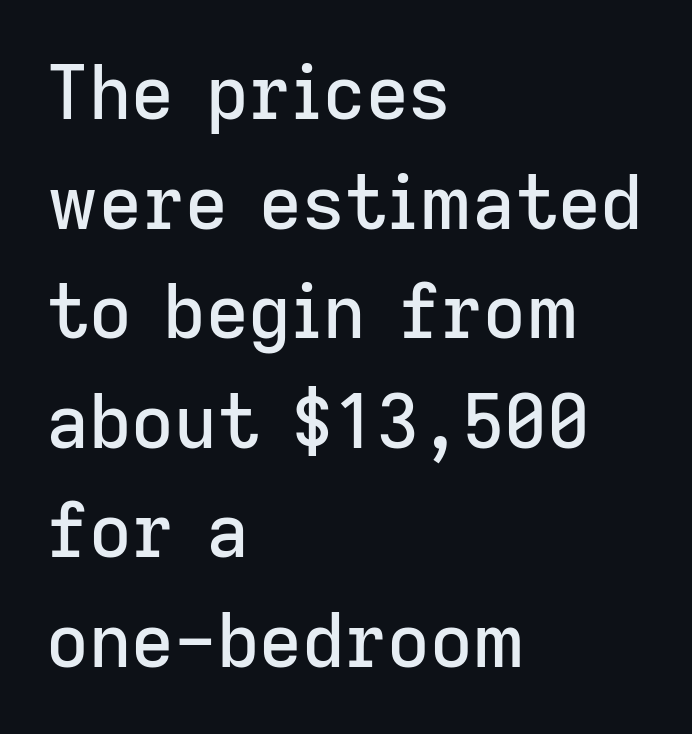
The image shows 74 px sans-serif type, upright; set left-aligned, normal line spacing (1.48x), normal letter spacing, not underlined; low stroke contrast and a medium x-height.
